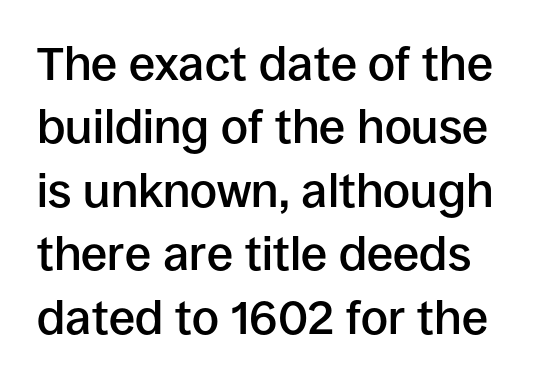
{"serif": "no", "italic": "no", "bold": "semi", "weight": "semibold", "width": "normal", "stroke_contrast": "low", "x_height": "large", "monospaced": "no", "underline": "no", "line_spacing": "normal", "line_spacing_ratio": 1.35, "letter_spacing": "normal", "letter_spacing_em": 0.0, "glyph_px": 47}
